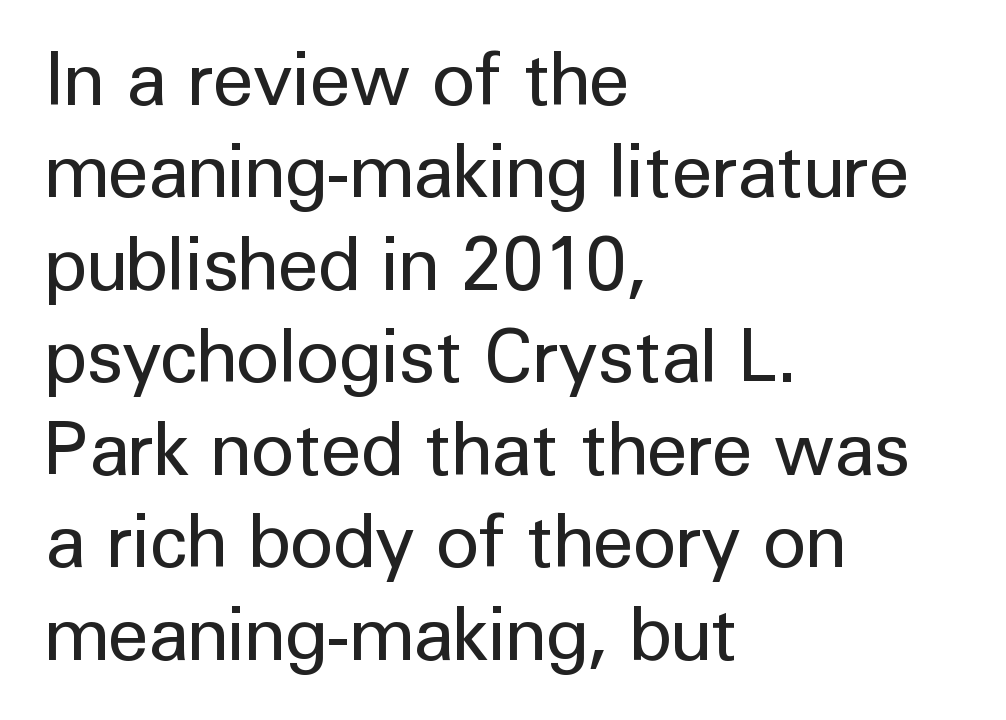
The image shows 74 px regular-weight sans-serif type, upright; set left-aligned, normal line spacing (1.25x), normal letter spacing, not underlined; low stroke contrast and a medium x-height.
